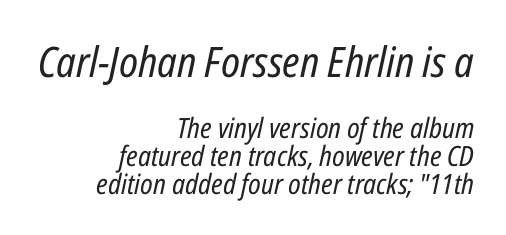
{"italic": "yes", "lean": "right", "slant_degrees": 12, "bold": "no", "weight": "regular", "width": "condensed", "stroke_contrast": "low", "x_height": "medium", "monospaced": "no", "underline": "no", "align": "right", "line_spacing": "tight", "line_spacing_ratio": 1.0, "letter_spacing": "normal", "letter_spacing_em": 0.0, "larger_block": "first", "size_ratio": 1.5, "glyph_px": 42}
